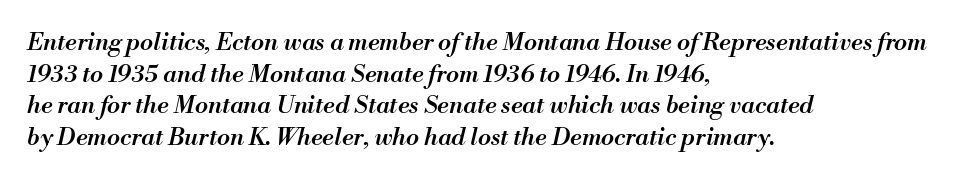
The image shows 24 px text type, italic (leaning right); set left-aligned, normal line spacing (1.32x), normal letter spacing, not underlined.
